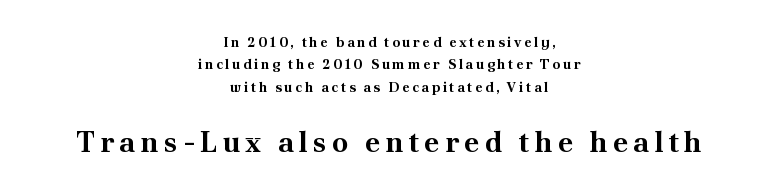
Observe the serifs anchoring each vertical stroke in this sample. These lines stack symmetrically, like a column narrowing and widening about its center. Between these two stacked blocks, the lower one wins on size. Lines of text with bare space underneath.
